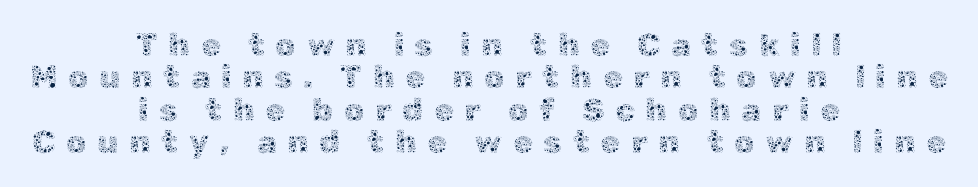
The image shows 32 px thin type, upright; set centered, tight line spacing (1.01x), unusually wide letter spacing (+0.33 em), not underlined; a medium x-height.
